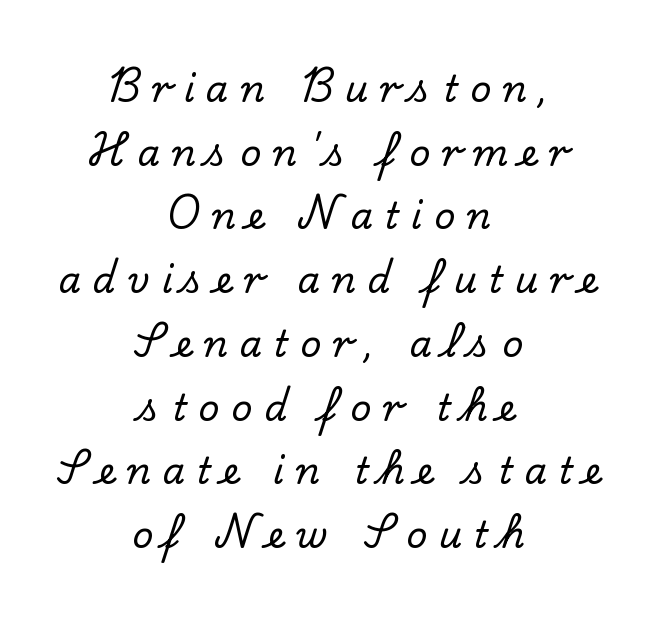
Do the characters align in a grid? No, the font is proportional. In terms of letterspacing, this is a distinctly airy, spread setting. Centered paragraph, ragged on both sides.
